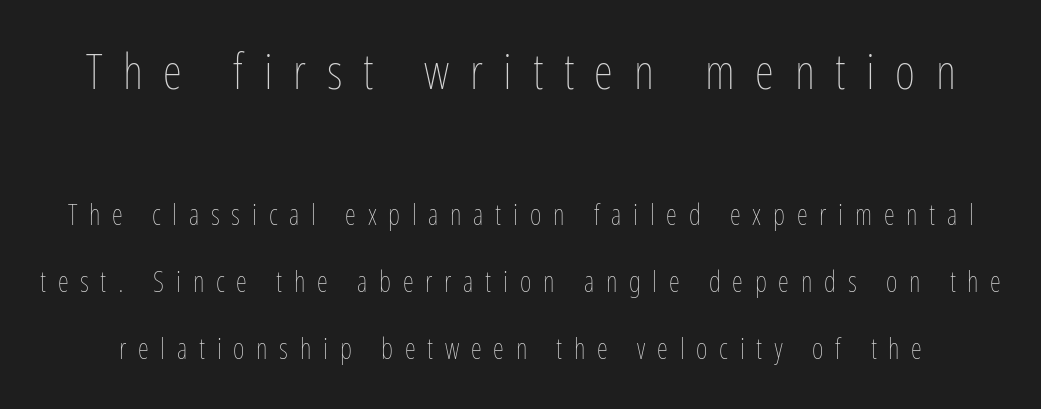
The image shows 49 px thin, condensed type, upright; set loose line spacing (2.4x), unusually wide letter spacing (+0.42 em), not underlined; the first (top) block is 1.75x larger; low stroke contrast and a medium x-height.
